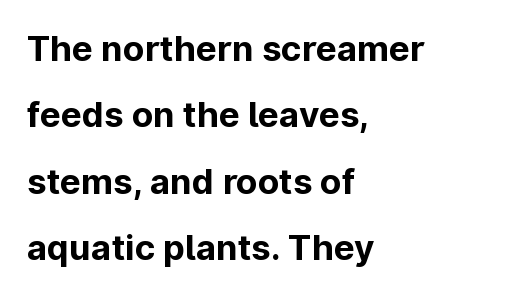
{"serif": "no", "italic": "no", "bold": "yes", "weight": "bold", "width": "normal", "stroke_contrast": "low", "x_height": "medium", "monospaced": "no", "underline": "no", "align": "left", "line_spacing": "loose", "line_spacing_ratio": 1.9, "letter_spacing": "normal", "letter_spacing_em": 0.0, "glyph_px": 35}
